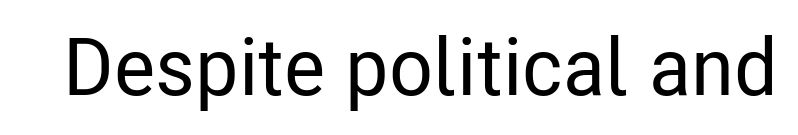
The image shows 80 px condensed sans-serif type, upright; set normal letter spacing, not underlined; low stroke contrast and a medium x-height.
